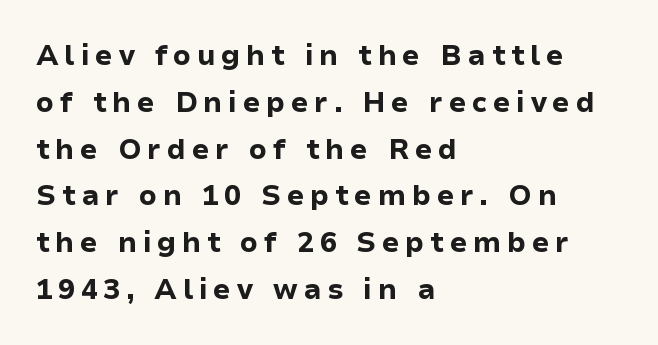
Words appear elongated and porous because spacing is wide. A roman cut, with each character standing at attention. A dark, heavy texture on the line: the type is bold. Descenders hang freely into open space.
